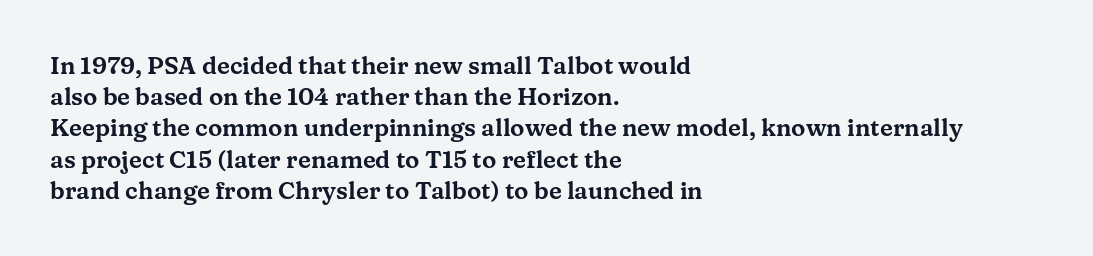
Does the copy run flush right? No — it runs flush left. The font's upright variant was chosen for this text. Descender tails drop into unmarked territory. Reading down the column, the eye jumps a familiar distance to each next line.
